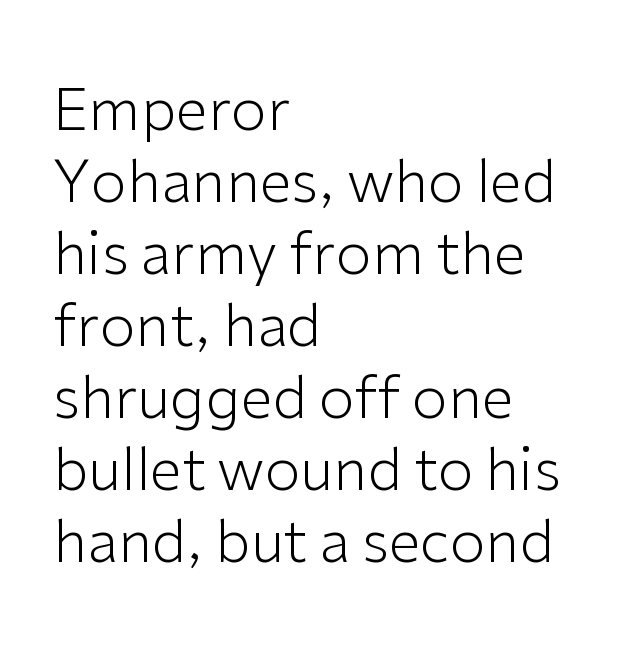
Q: Is the text bold? A: No.
Q: Is the text italic (slanted)? A: No, it is upright.
Q: Is the typeface a serif or a sans-serif typeface? A: Sans-serif.
Q: Is the text underlined? A: No.
Q: How is the paragraph aligned? A: Left-aligned.
Q: Is the spacing between letters normal or unusually wide? A: Normal.
Q: Width (condensed, normal, or wide)? A: Normal.
Q: Stroke contrast? A: Low.
Q: x-height? A: Medium.
Q: Monospaced? A: No.
